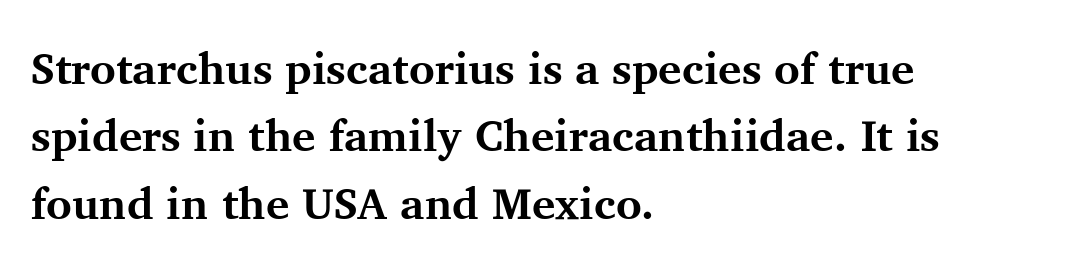
In terms of letterform style, serifs are clearly present. The passage shown is typed in a proportional face where columns would drift. The strokes are fattened all the way to bold. This sample is left-justified, so line endings fall wherever the words run out.
